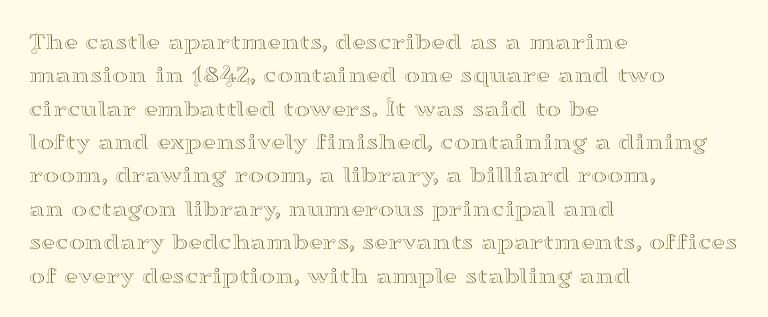
The image shows 24 px text type, upright; set left-aligned, normal line spacing (1.39x), normal letter spacing, not underlined.
